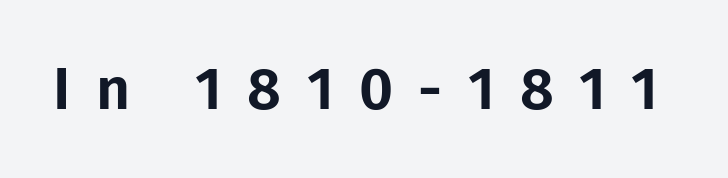
{"serif": "no", "italic": "no", "width": "normal", "stroke_contrast": "low", "x_height": "medium", "monospaced": "no", "underline": "no", "letter_spacing": "wide", "letter_spacing_em": 0.43, "glyph_px": 59}
